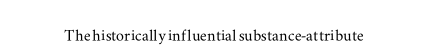
The image shows 20 px text type, upright; set normal letter spacing, not underlined.
